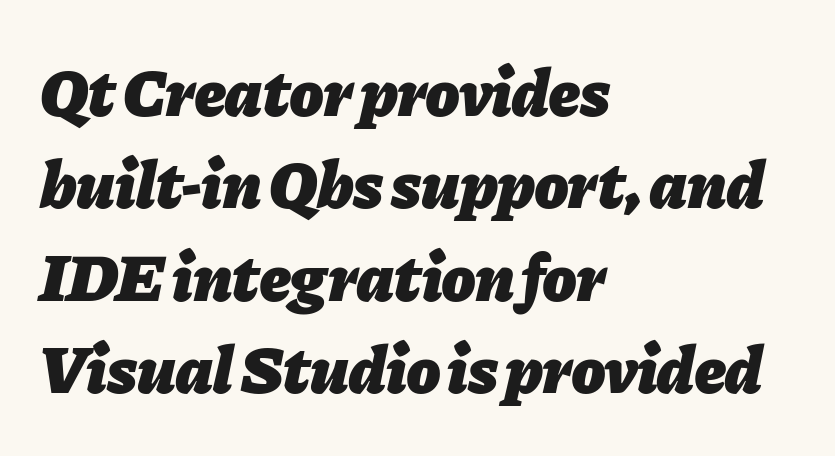
Q: Is the text bold? A: Yes.
Q: Is the text italic (slanted)? A: Yes, it leans right by about 11 degrees.
Q: Is the text underlined? A: No.
Q: How is the paragraph aligned? A: Left-aligned.
Q: Is the spacing between letters normal or unusually wide? A: Normal.
Q: Is the spacing between lines tight, normal or loose? A: Normal.
Q: Width (condensed, normal, or wide)? A: Normal.
Q: Stroke contrast? A: Low.
Q: x-height? A: Medium.
Q: Monospaced? A: No.
